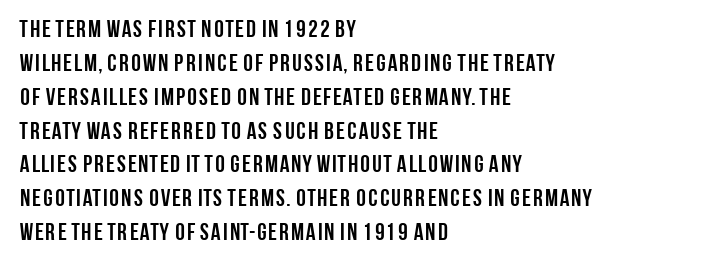
{"italic": "no", "bold": "yes", "underline": "no", "align": "left", "line_spacing": "normal", "line_spacing_ratio": 1.41, "letter_spacing": "normal", "letter_spacing_em": 0.0, "glyph_px": 24}
